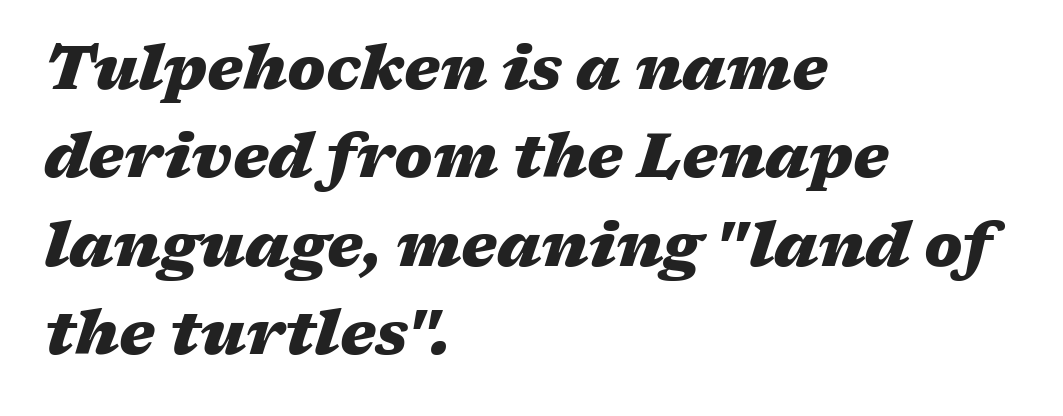
Q: Is the text bold? A: Yes.
Q: Is the text italic (slanted)? A: Yes, it leans right by about 17 degrees.
Q: Is the text underlined? A: No.
Q: How is the paragraph aligned? A: Left-aligned.
Q: Is the spacing between letters normal or unusually wide? A: Normal.
Q: Is the spacing between lines tight, normal or loose? A: Normal.
Q: Width (condensed, normal, or wide)? A: Wide.
Q: Stroke contrast? A: Medium.
Q: x-height? A: Medium.
Q: Monospaced? A: No.
